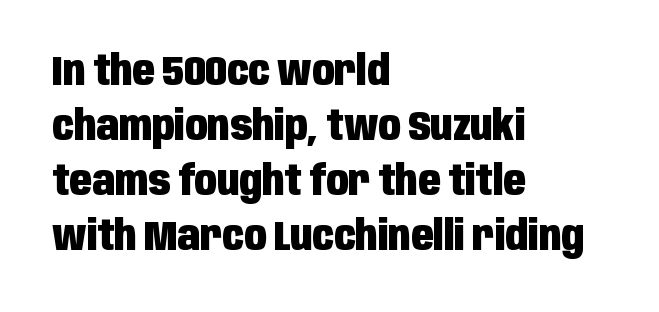
{"serif": "no", "italic": "no", "bold": "yes", "weight": "heavy", "width": "condensed", "stroke_contrast": "low", "x_height": "large", "monospaced": "no", "underline": "no", "align": "left", "line_spacing": "normal", "line_spacing_ratio": 1.34, "letter_spacing": "normal", "letter_spacing_em": 0.0, "glyph_px": 41}
